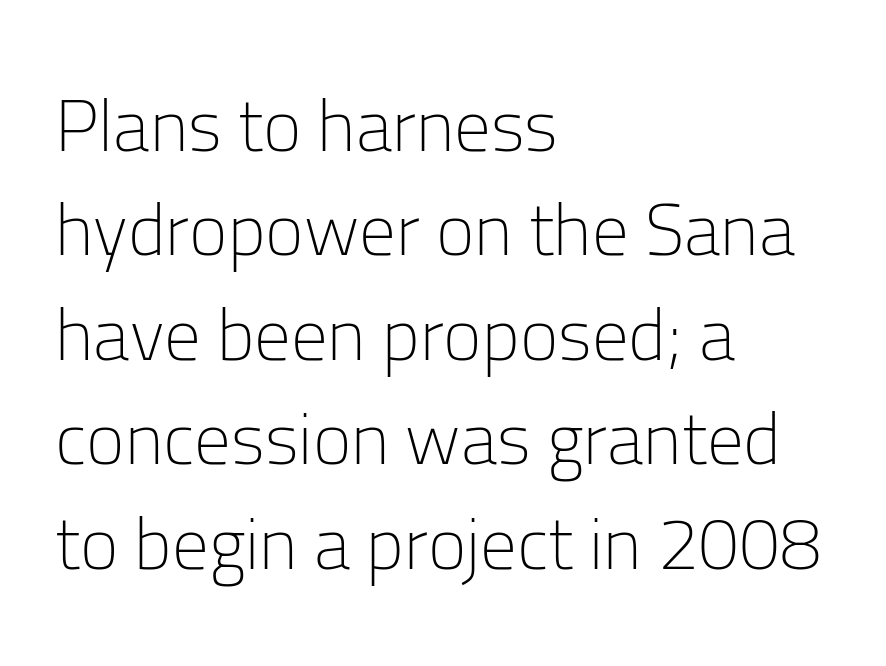
Has an underline been added? It has not. Casual observation: everything's shoved over to the left. This rendering leaves character spacing at its baseline value. Unlike italic type, these characters show no tilt at all. Stem width sits at or under what a default text font uses.
